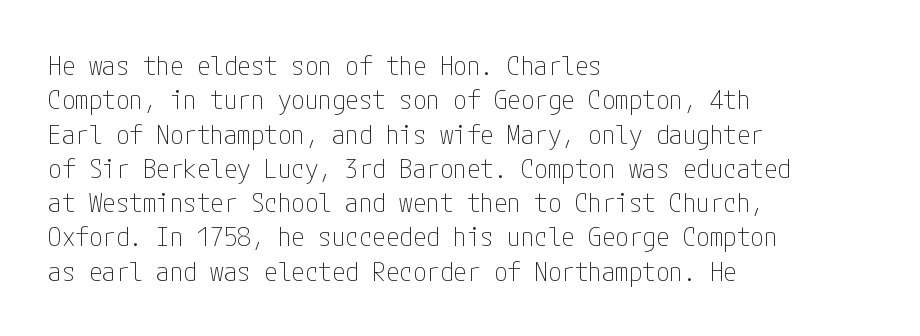
The letterforms sit at book weight or below. Honestly, the letter spacing is just normal — you wouldn't notice it. The type sits square on the baseline with zero lean. Unmarked baselines from the first word to the last. The text block is weighted toward the left margin, trailing off unevenly rightward. The designer left line spacing at the default.
